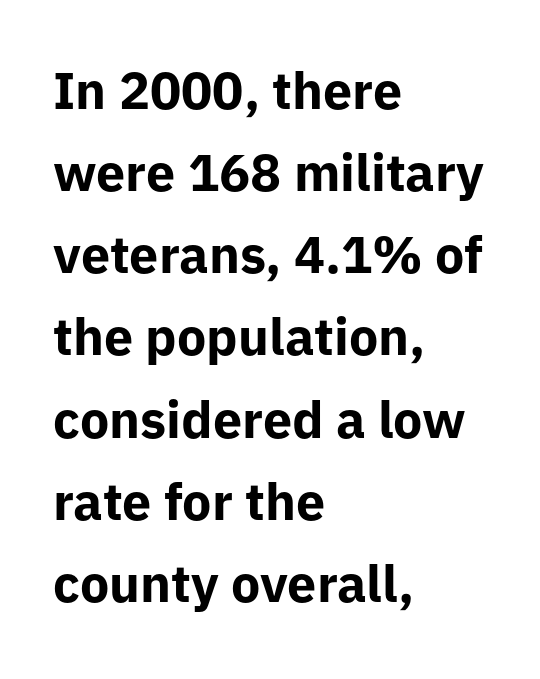
It's the straight-up-and-down kind of type. These lines are set flush left with a ragged right edge. The face used here is proportionally spaced, like ordinary book or web type. Compared with an ordinary text face, these strokes are far heavier — a full bold. Does the leading feel generous? No, just average.
